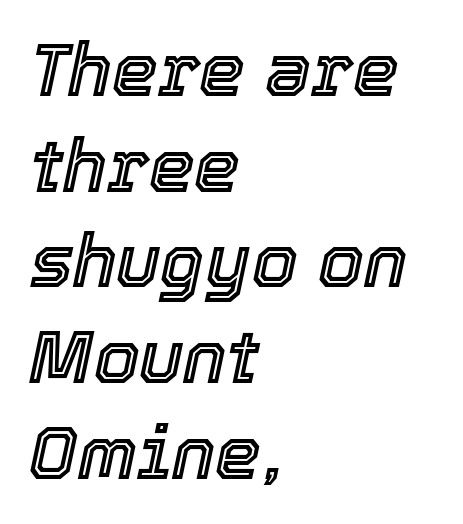
{"italic": "yes", "lean": "right", "slant_degrees": 12, "width": "normal", "x_height": "medium", "monospaced": "no", "underline": "no", "align": "left", "line_spacing": "normal", "line_spacing_ratio": 1.31, "letter_spacing": "normal", "letter_spacing_em": 0.0, "glyph_px": 73}
